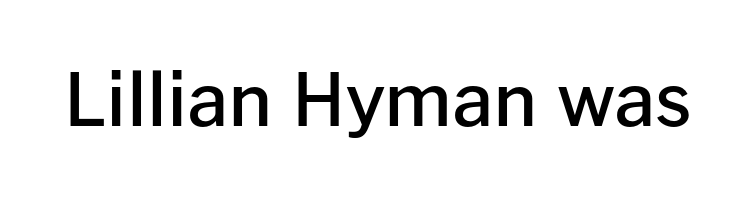
The image shows 73 px semibold sans-serif type, upright; set normal letter spacing, not underlined; low stroke contrast and a medium x-height.
